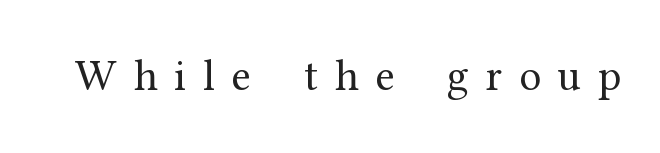
{"serif": "yes", "italic": "no", "bold": "no", "weight": "regular", "width": "normal", "stroke_contrast": "medium", "x_height": "medium", "monospaced": "no", "underline": "no", "letter_spacing": "wide", "letter_spacing_em": 0.38, "glyph_px": 44}
